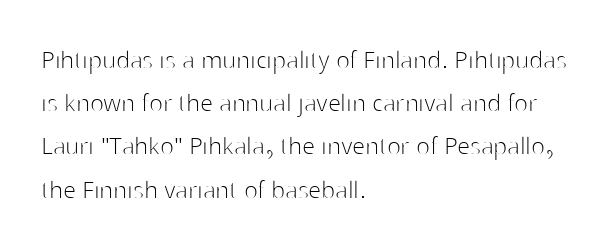
Normally led — the rows are evenly, conventionally spaced. Vertical stems look standard width or narrower in stroke. The passage shown is typeset with a sans-serif family. The strip under each line holds only bare page. Think of a printed novel: that variable character pitch is what you see here. Alignment: flush left.
